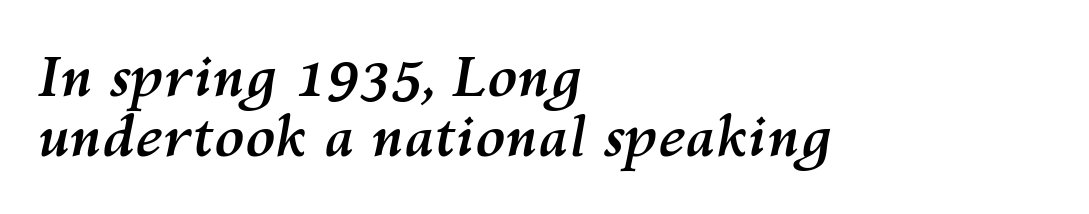
The face used here has the dense, thick strokes of a bold. The string is rendered with underlining switched off. This rendering leaves character spacing at its baseline value. Layout note: lines flush left.
